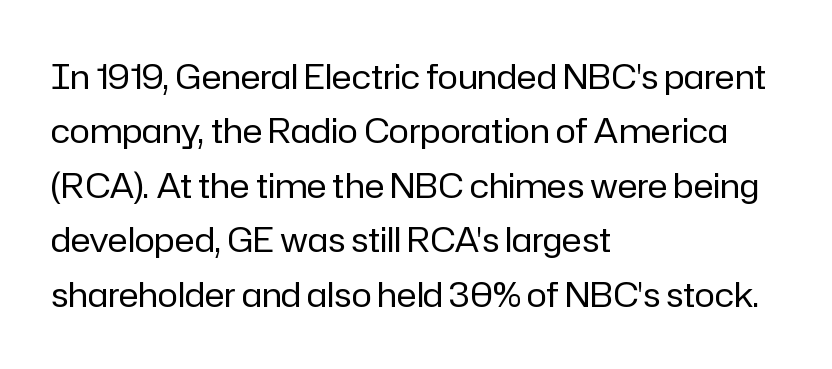
The image shows 34 px regular-weight sans-serif type, upright; set left-aligned, normal line spacing (1.6x), normal letter spacing, not underlined; low stroke contrast and a medium x-height.
